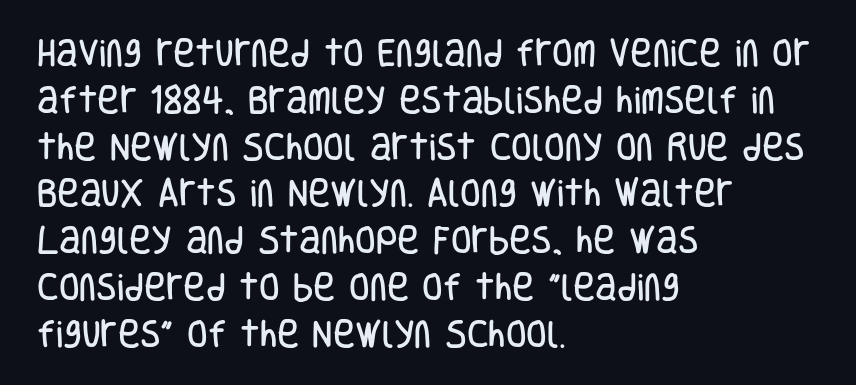
{"serif": "no", "italic": "no", "width": "condensed", "stroke_contrast": "low", "x_height": "large", "monospaced": "no", "underline": "no", "align": "left", "line_spacing": "normal", "line_spacing_ratio": 1.56, "letter_spacing": "normal", "letter_spacing_em": 0.0, "glyph_px": 30}
